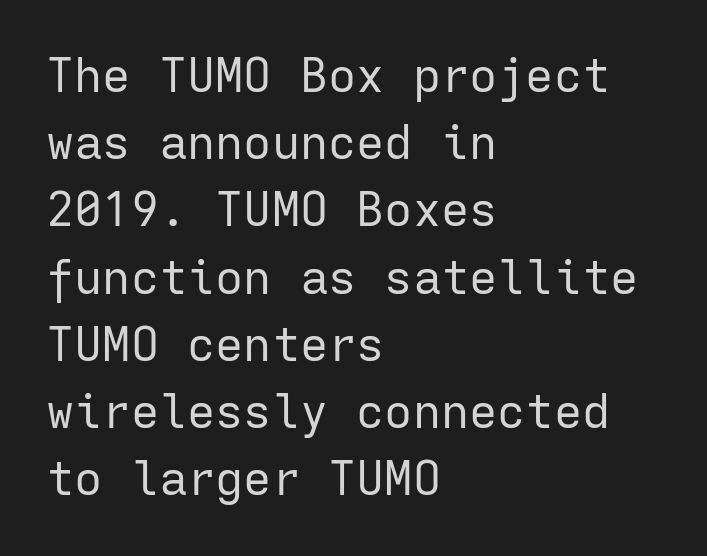
The image shows 47 px regular-weight sans-serif type, upright, monospaced; set left-aligned, normal line spacing (1.43x), normal letter spacing, not underlined; low stroke contrast and a medium x-height.
